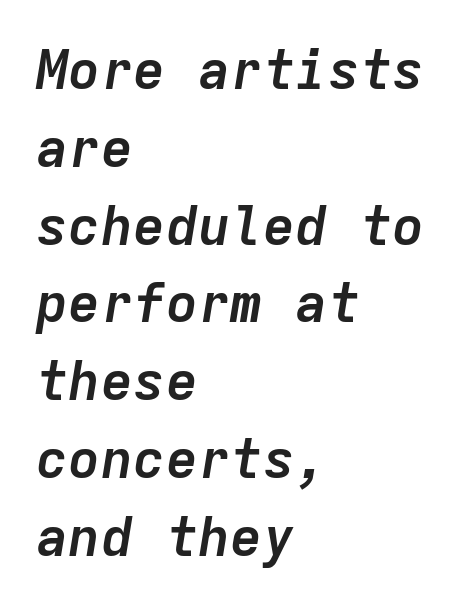
This sample has the even, mechanical cadence of fixed-width lettering. Underline: absent. Characters are canted at an angle relative to the baseline's perpendicular. The sample has been set heavy, in full bold.
